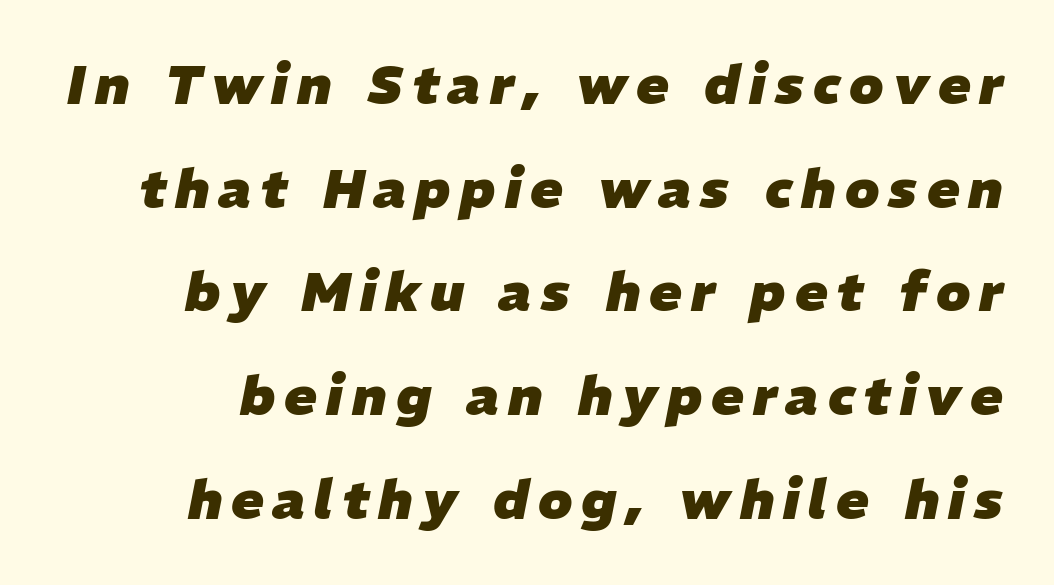
Q: Is the text bold? A: Yes.
Q: Is the text italic (slanted)? A: Yes, it leans right by about 11 degrees.
Q: Is the text underlined? A: No.
Q: Is the spacing between lines tight, normal or loose? A: Loose.
Q: Width (condensed, normal, or wide)? A: Normal.
Q: Stroke contrast? A: Low.
Q: x-height? A: Medium.
Q: Monospaced? A: No.
